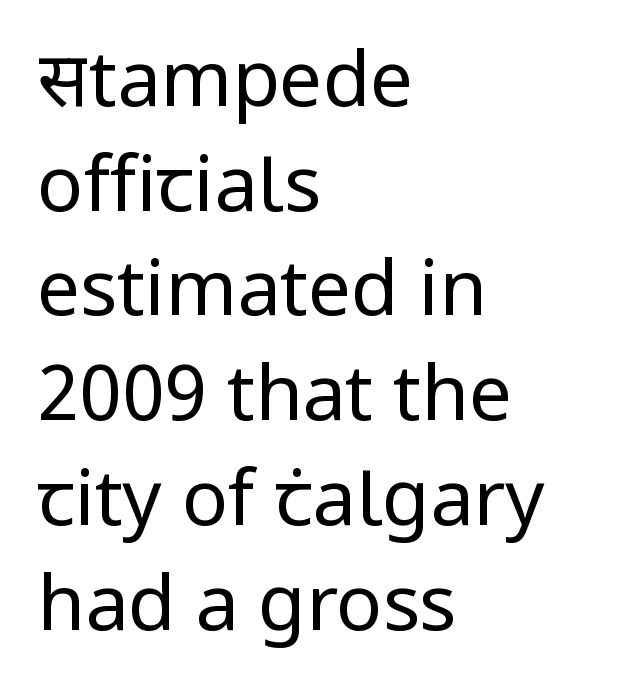
Q: Is the text bold? A: No.
Q: Is the text italic (slanted)? A: No, it is upright.
Q: Is the typeface a serif or a sans-serif typeface? A: Sans-serif.
Q: Is the text underlined? A: No.
Q: How is the paragraph aligned? A: Left-aligned.
Q: Is the spacing between letters normal or unusually wide? A: Normal.
Q: Is the spacing between lines tight, normal or loose? A: Normal.
Q: Width (condensed, normal, or wide)? A: Normal.
Q: Stroke contrast? A: Low.
Q: x-height? A: Medium.
Q: Monospaced? A: No.
